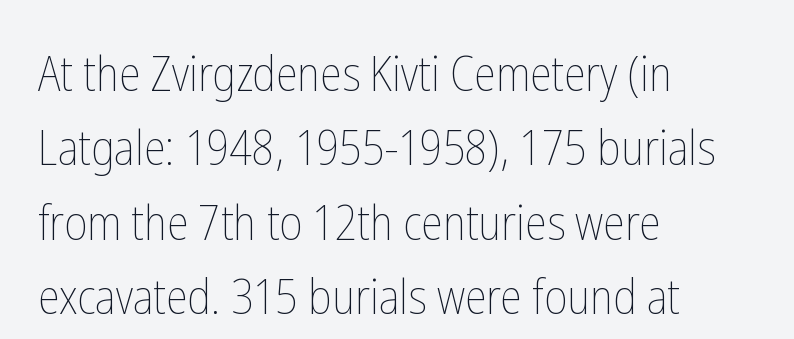
Q: Is the text bold? A: No.
Q: Is the text italic (slanted)? A: No, it is upright.
Q: Is the text underlined? A: No.
Q: How is the paragraph aligned? A: Left-aligned.
Q: Is the spacing between letters normal or unusually wide? A: Normal.
Q: Is the spacing between lines tight, normal or loose? A: Normal.
Q: Width (condensed, normal, or wide)? A: Condensed.
Q: Stroke contrast? A: Low.
Q: x-height? A: Medium.
Q: Monospaced? A: No.
